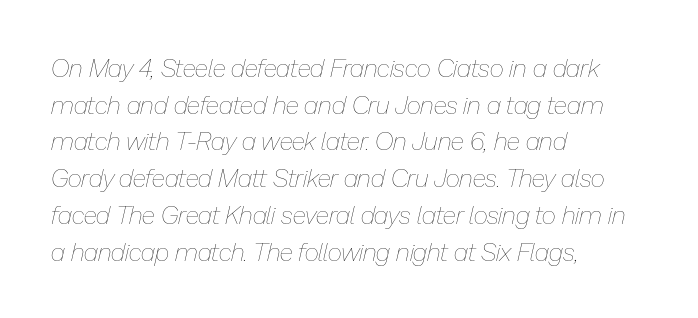
Q: Is the text bold? A: No.
Q: Is the text italic (slanted)? A: Yes, it leans right by about 13 degrees.
Q: Is the text underlined? A: No.
Q: How is the paragraph aligned? A: Left-aligned.
Q: Is the spacing between letters normal or unusually wide? A: Normal.
Q: Is the spacing between lines tight, normal or loose? A: Normal.
